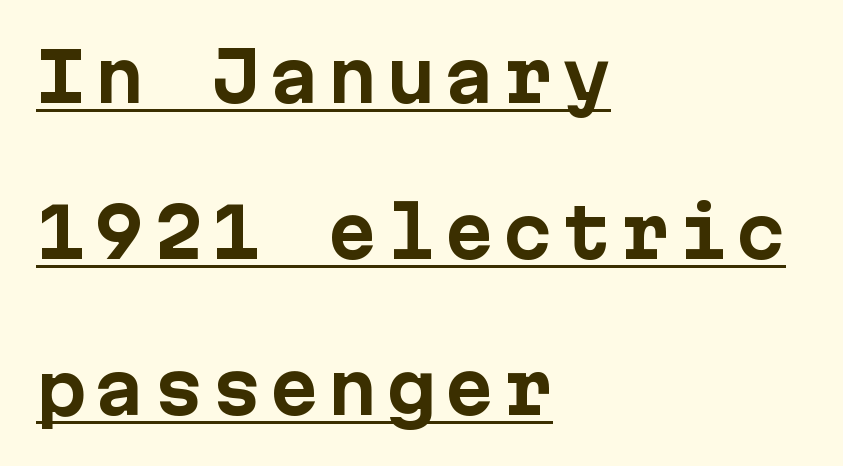
Q: Is the text bold? A: Yes.
Q: Is the text italic (slanted)? A: No, it is upright.
Q: Is the typeface a serif or a sans-serif typeface? A: Sans-serif.
Q: Is the text underlined? A: Yes.
Q: How is the paragraph aligned? A: Left-aligned.
Q: Is the spacing between lines tight, normal or loose? A: Loose.
Q: Width (condensed, normal, or wide)? A: Normal.
Q: Stroke contrast? A: Low.
Q: x-height? A: Medium.
Q: Monospaced? A: Yes.
